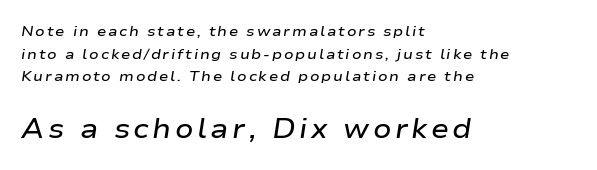
The lines in this sample share a left origin and differ only in where they stop. The passage shown is semibold, sitting just below true bold. Note: smaller setting up top, larger setting below. The words here are not underlined. Summary of vertical rhythm: regular, with standard interline spacing. When letters slant like this, we call the style italic.
